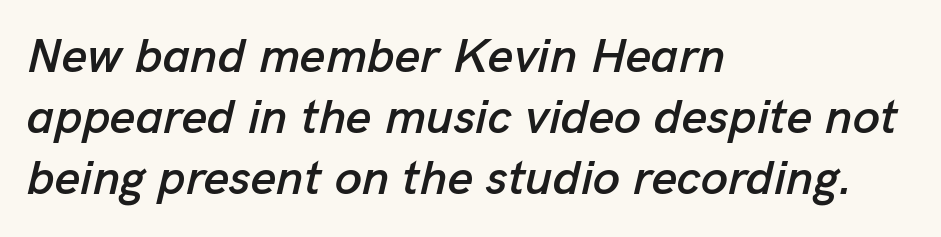
{"italic": "yes", "lean": "right", "slant_degrees": 13, "width": "normal", "stroke_contrast": "low", "x_height": "medium", "monospaced": "no", "underline": "no", "align": "left", "line_spacing": "normal", "line_spacing_ratio": 1.25, "letter_spacing": "normal", "letter_spacing_em": 0.0, "glyph_px": 49}
